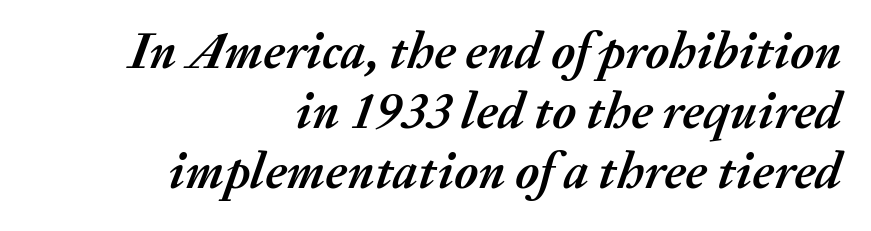
{"italic": "yes", "lean": "right", "slant_degrees": 20, "bold": "yes", "weight": "semibold", "width": "normal", "stroke_contrast": "medium", "x_height": "medium", "monospaced": "no", "underline": "no", "align": "right", "line_spacing_ratio": 1.18, "letter_spacing": "normal", "letter_spacing_em": 0.0, "glyph_px": 51}
